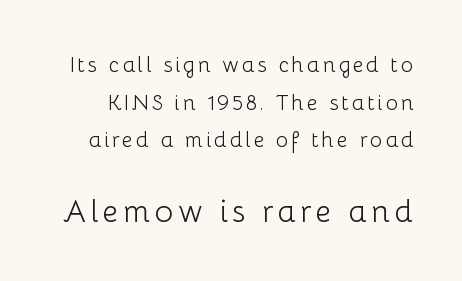
The image shows 31 px light sans-serif type, upright; set line spacing 1.79x, not underlined; the second (bottom) block is 1.48x larger; low stroke contrast and a medium x-height.
